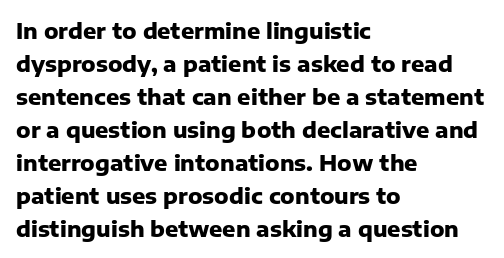
{"italic": "no", "bold": "yes", "underline": "no", "align": "left", "line_spacing": "normal", "line_spacing_ratio": 1.5, "letter_spacing": "normal", "letter_spacing_em": 0.0, "glyph_px": 22}
